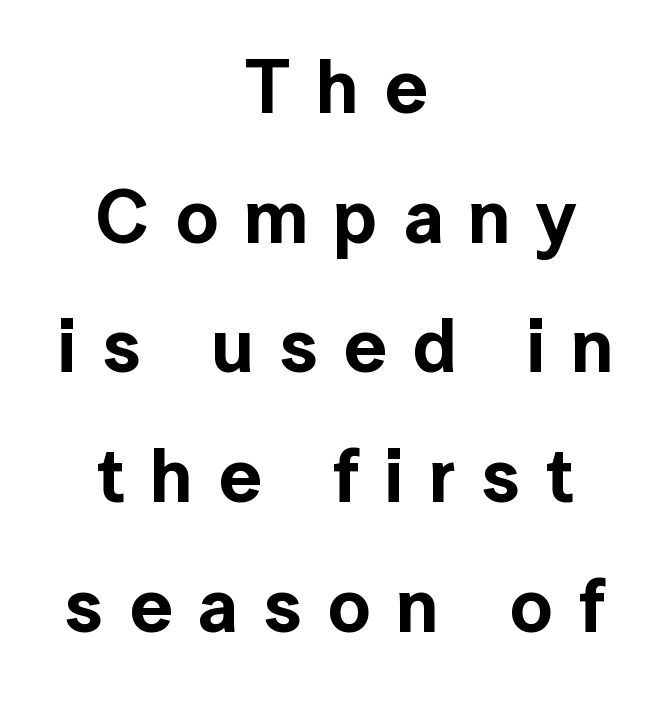
The passage shown is typed in a proportional face where columns would drift. A centered setting, common on invitations and titles, is used for this passage. Characters remain perfectly vertical along every line. The typeface chosen for these lines omits serifs. Glyph-to-glyph distance is far greater than everyday printed text. The space beneath each line is pristine and unruled.
